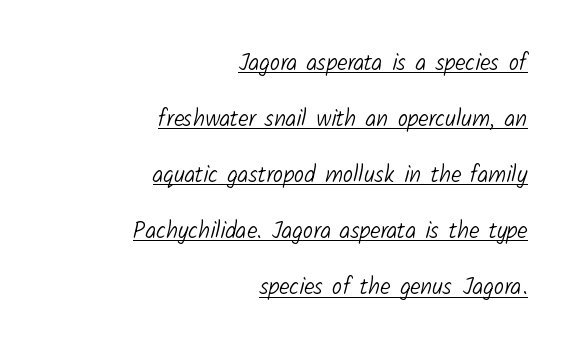
Spacing between characters is what you'd get straight out of the box. The glyphs are accompanied by a horizontal stroke just below them. This sample trades compactness for vertical openness between lines. The rendering anchors every line to the right-hand side. Compared with a typical body face, this is equally light or lighter still.
